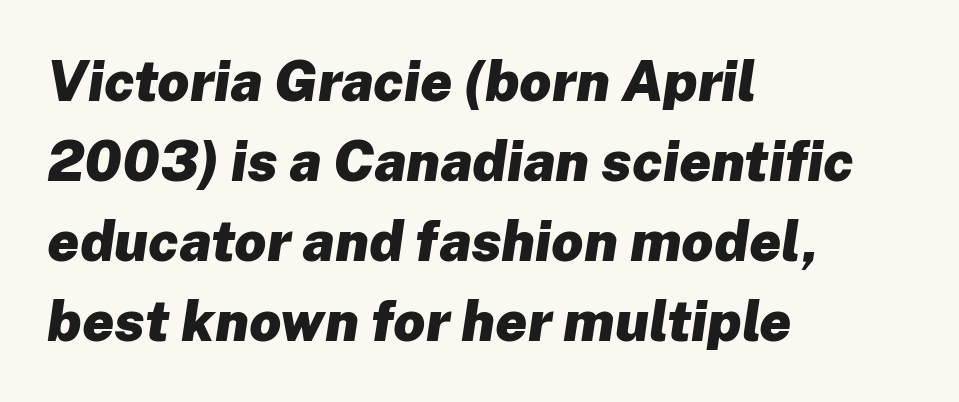
The image shows 56 px heavy type, italic (leaning right); set left-aligned, normal line spacing (1.43x), normal letter spacing, not underlined; low stroke contrast and a medium x-height.
